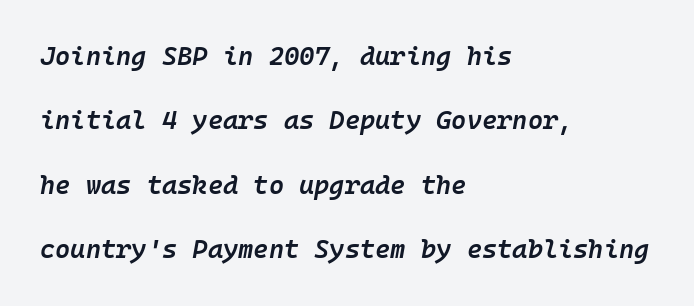
The image shows 26 px text type, italic (leaning right); set left-aligned, loose line spacing (2.48x), normal letter spacing, not underlined.
